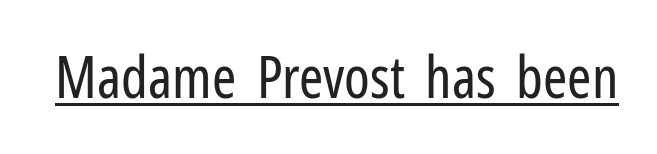
{"serif": "no", "italic": "no", "bold": "no", "weight": "regular", "width": "condensed", "stroke_contrast": "low", "x_height": "medium", "monospaced": "no", "underline": "yes", "letter_spacing": "normal", "letter_spacing_em": 0.0, "glyph_px": 58}
